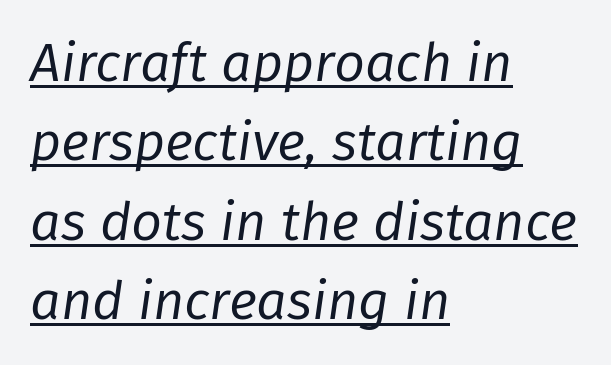
The image shows 54 px regular-weight type, italic (leaning right); set left-aligned, normal line spacing (1.47x), normal letter spacing, underlined; low stroke contrast and a medium x-height.
